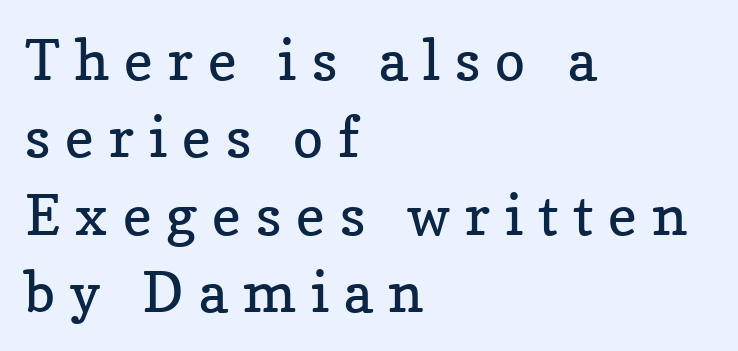
The image shows 56 px regular-weight serif type, upright; set left-aligned, normal line spacing (1.38x), unusually wide letter spacing (+0.27 em), not underlined; low stroke contrast and a medium x-height.
